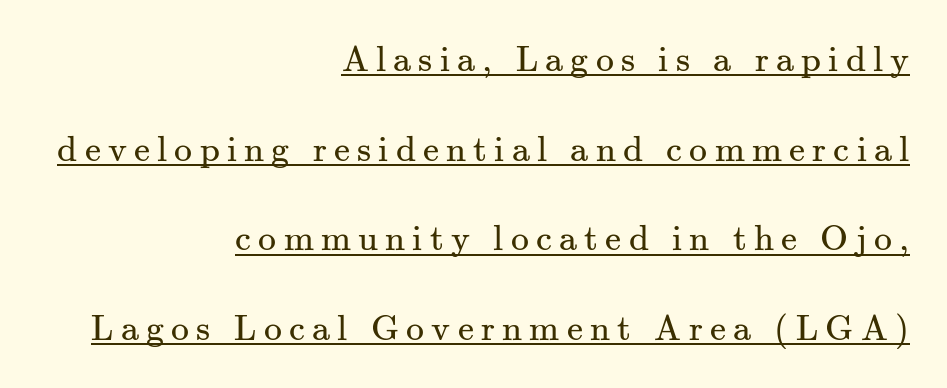
Q: Is the text bold? A: No.
Q: Is the text italic (slanted)? A: No, it is upright.
Q: Is the typeface a serif or a sans-serif typeface? A: Serif.
Q: Is the text underlined? A: Yes.
Q: How is the paragraph aligned? A: Right-aligned.
Q: Is the spacing between letters normal or unusually wide? A: Unusually wide.
Q: Is the spacing between lines tight, normal or loose? A: Loose.
Q: Width (condensed, normal, or wide)? A: Normal.
Q: Stroke contrast? A: Medium.
Q: x-height? A: Small.
Q: Monospaced? A: No.
